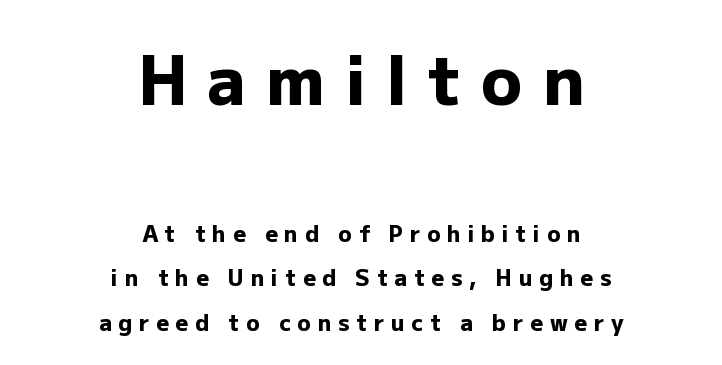
The image shows 67 px heavy sans-serif type, upright; set centered, loose line spacing (2.02x), unusually wide letter spacing (+0.31 em), not underlined; the first (top) block is 3.05x larger; low stroke contrast and a medium x-height.
